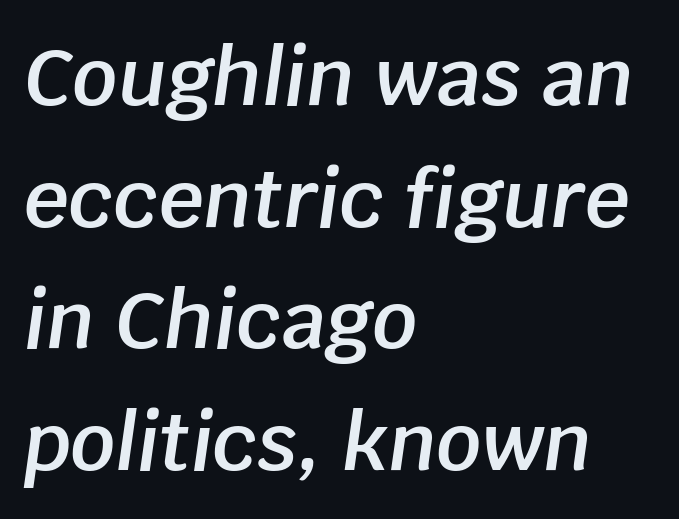
The image shows 79 px semibold type, italic (leaning right); set left-aligned, normal line spacing (1.54x), normal letter spacing, not underlined; low stroke contrast and a large x-height.
